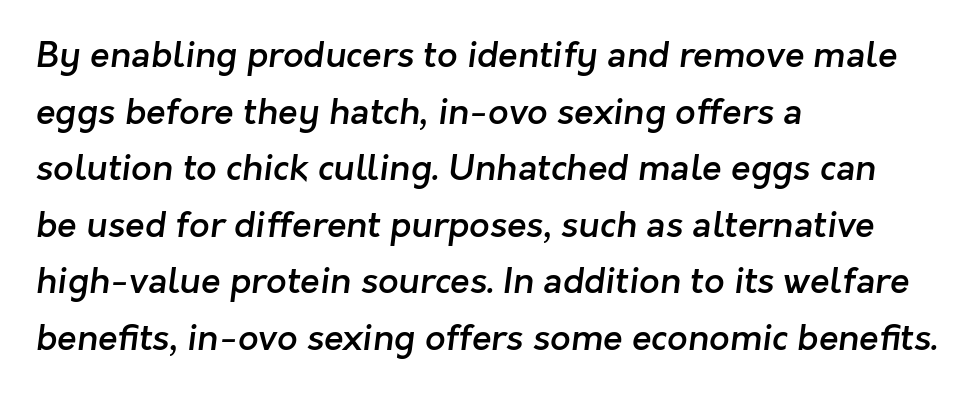
Q: Is the text bold? A: Semi-bold.
Q: Is the typeface a serif or a sans-serif typeface? A: Sans-serif.
Q: Is the text underlined? A: No.
Q: How is the paragraph aligned? A: Left-aligned.
Q: Is the spacing between letters normal or unusually wide? A: Normal.
Q: Is the spacing between lines tight, normal or loose? A: Normal.
Q: Width (condensed, normal, or wide)? A: Normal.
Q: Stroke contrast? A: Low.
Q: x-height? A: Medium.
Q: Monospaced? A: No.
